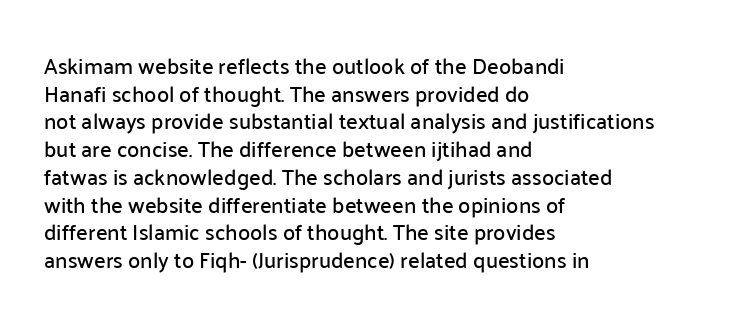
Regarding leading, the lines here are spaced in the standard way. The space beneath each line is pristine and unruled. Tracking value appears to be zero — textbook default spacing. The setting favours the left margin, as ordinary paragraphs usually do.
